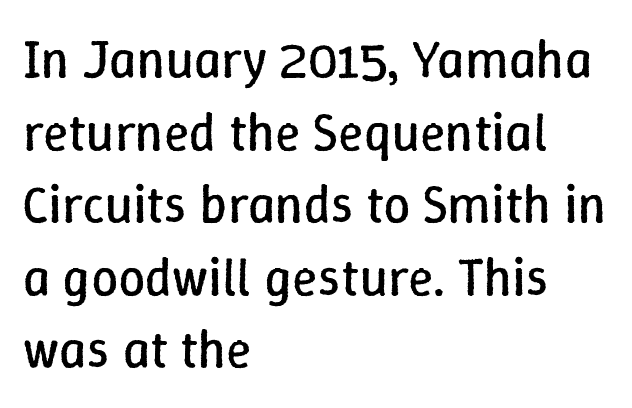
The block of text has a typical density, with ordinary space between rows. The ragged edge is on the right, which tells us the setting is flush left. Weight: regular or lighter. This rendering features lettering with no underline. Varying glyph widths throughout — classic text-font behaviour.
